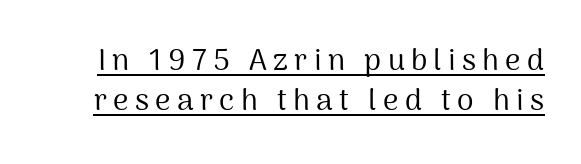
Q: Is the text bold? A: No.
Q: Is the text italic (slanted)? A: No, it is upright.
Q: Is the typeface a serif or a sans-serif typeface? A: Sans-serif.
Q: Is the text underlined? A: Yes.
Q: Is the spacing between letters normal or unusually wide? A: Unusually wide.
Q: Is the spacing between lines tight, normal or loose? A: Normal.
Q: Width (condensed, normal, or wide)? A: Normal.
Q: Stroke contrast? A: Medium.
Q: x-height? A: Medium.
Q: Monospaced? A: No.
